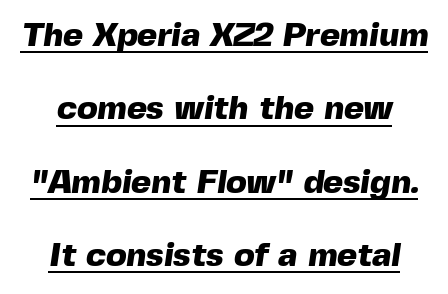
{"serif": "no", "bold": "yes", "weight": "heavy", "width": "normal", "x_height": "medium", "monospaced": "no", "underline": "yes", "line_spacing": "loose", "line_spacing_ratio": 2.16, "letter_spacing": "normal", "letter_spacing_em": 0.0, "glyph_px": 34}
